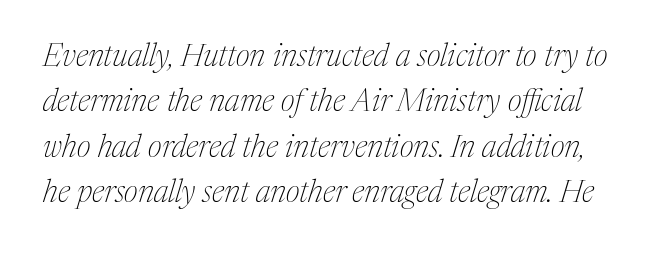
The image shows 31 px thin serif type, italic (leaning right); set normal line spacing (1.46x), normal letter spacing, not underlined; medium stroke contrast and a medium x-height.
